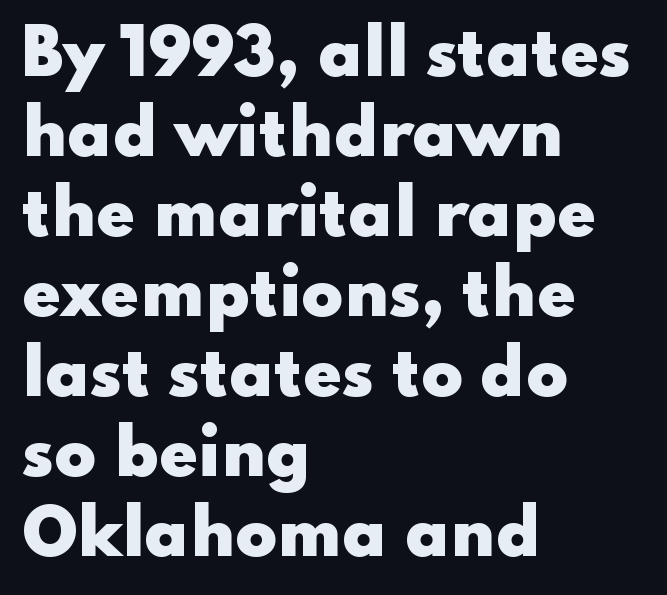
{"serif": "no", "italic": "no", "bold": "yes", "weight": "heavy", "width": "wide", "stroke_contrast": "low", "x_height": "small", "monospaced": "no", "underline": "no", "align": "left", "line_spacing": "normal", "line_spacing_ratio": 1.29, "letter_spacing": "normal", "letter_spacing_em": 0.0, "glyph_px": 62}
